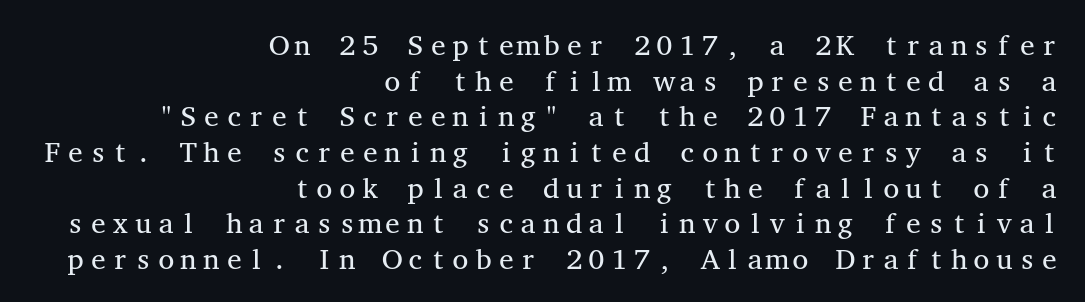
In CSS terms this would be text-align: right. Unlike italic type, these characters show no tilt at all. A clean baseline with only descenders dipping below it. The letters look calm and open, with moderate or lighter stems.
